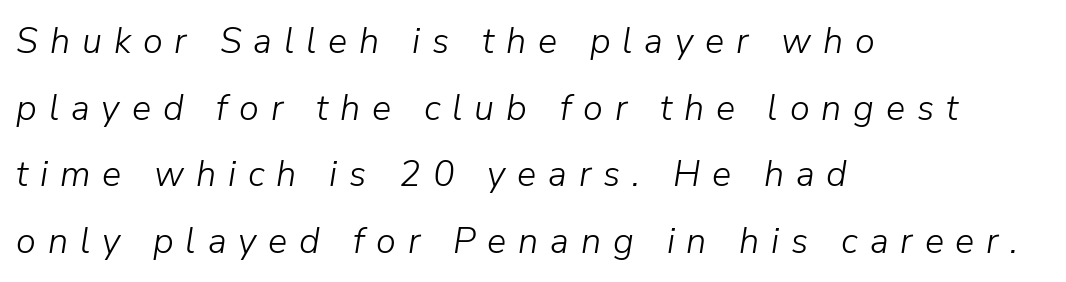
{"italic": "yes", "lean": "right", "slant_degrees": 9, "bold": "no", "weight": "light", "width": "normal", "stroke_contrast": "low", "x_height": "medium", "monospaced": "no", "underline": "no", "align": "left", "line_spacing_ratio": 1.85, "letter_spacing": "wide", "letter_spacing_em": 0.33, "glyph_px": 36}
